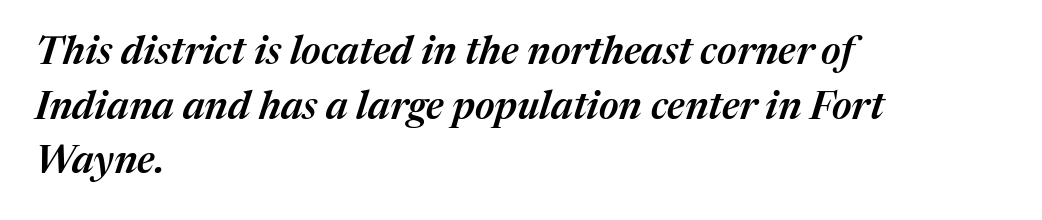
{"italic": "yes", "lean": "right", "slant_degrees": 17, "bold": "semi", "weight": "semibold", "width": "normal", "stroke_contrast": "medium", "x_height": "medium", "monospaced": "no", "underline": "no", "align": "left", "line_spacing": "normal", "line_spacing_ratio": 1.4, "letter_spacing": "normal", "letter_spacing_em": 0.0, "glyph_px": 39}
